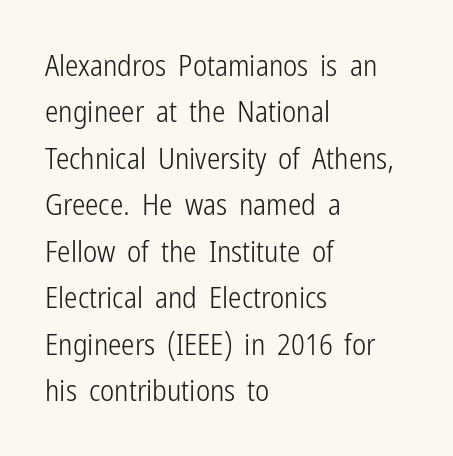
{"serif": "no", "italic": "no", "bold": "no", "weight": "light", "width": "condensed", "stroke_contrast": "low", "x_height": "medium", "monospaced": "no", "underline": "no", "align": "left", "line_spacing": "normal", "line_spacing_ratio": 1.55, "letter_spacing": "normal", "letter_spacing_em": 0.0, "glyph_px": 30}
